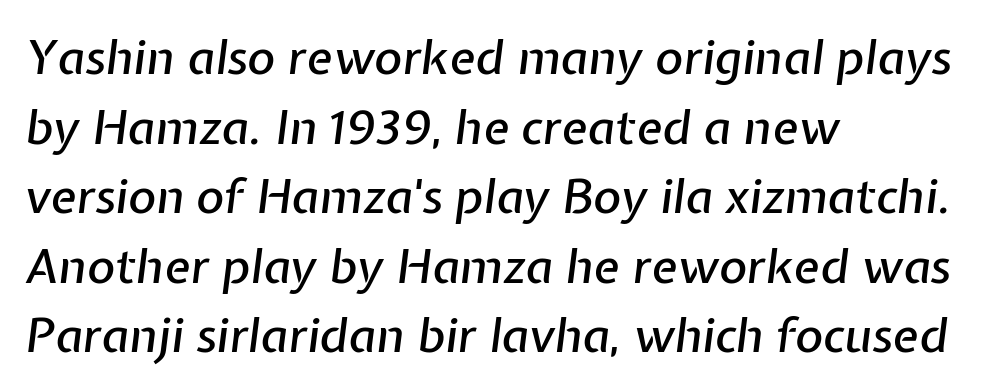
The image shows 48 px text type, italic (leaning right); set left-aligned, normal line spacing (1.45x), normal letter spacing, not underlined; low stroke contrast and a medium x-height.
